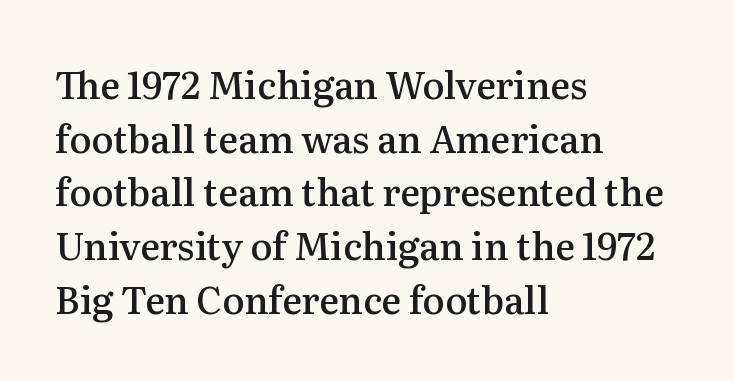
Caption: standard tracking, unaltered. The rendering uses a moderate line-height, typical for paragraphs. Only glyphs here, with clear space below each row. In CSS terms this would be text-align: left.
